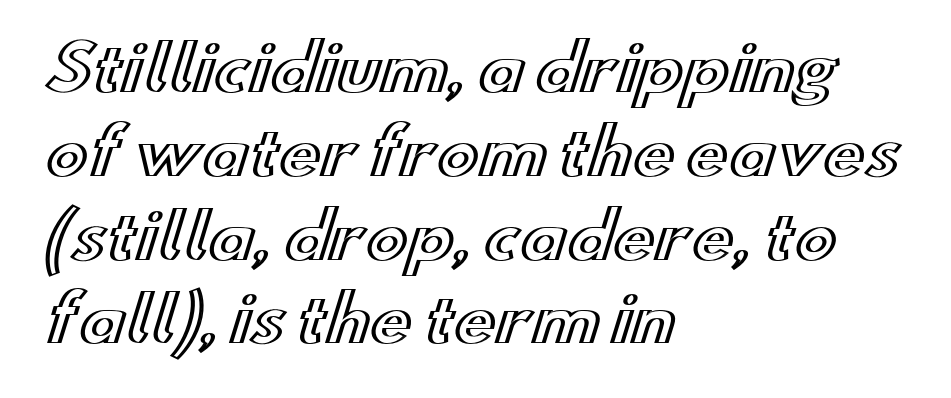
The image shows 63 px wide type; set left-aligned, normal line spacing (1.33x), normal letter spacing, not underlined; a small x-height.
